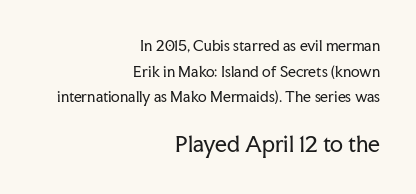
Has an underline been added? It has not. The type is set solid horizontally, with unmodified tracking. Upright lettering throughout. Nothing heavy about these letters — not bold at all.
